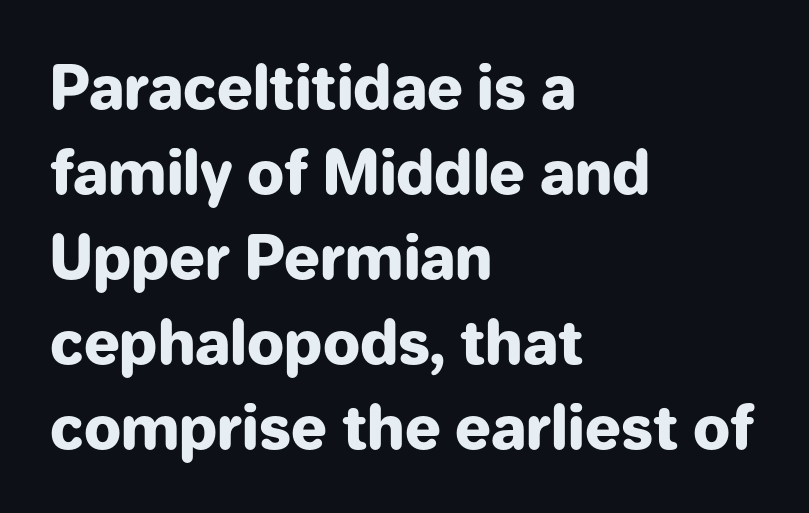
Students, observe: this is what conventionally led text looks like. These lines are rendered in a variable-pitch font. Heavy, bold letterforms. These lines stack with their left ends in a neat column. Quick note: underline off. Nope, not italic — everything's standing straight.
